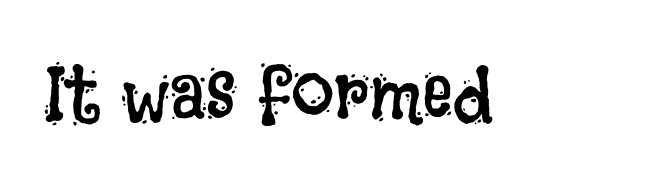
The image shows 77 px regular-weight, condensed type, upright; set normal letter spacing, not underlined; low stroke contrast and a large x-height.
